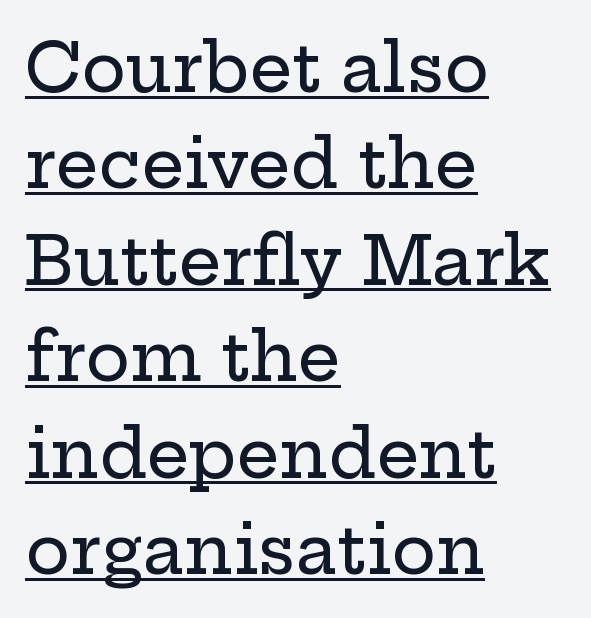
The image shows 67 px wide serif type, upright; set left-aligned, normal line spacing (1.44x), normal letter spacing, underlined; low stroke contrast and a medium x-height.
